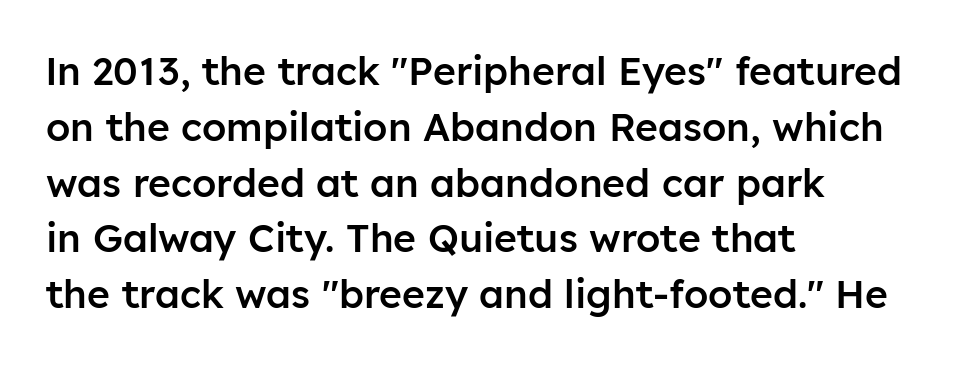
{"serif": "no", "italic": "no", "bold": "semi", "weight": "semibold", "width": "normal", "stroke_contrast": "low", "x_height": "medium", "monospaced": "no", "underline": "no", "align": "left", "line_spacing": "normal", "line_spacing_ratio": 1.43, "letter_spacing": "normal", "letter_spacing_em": 0.0, "glyph_px": 39}
